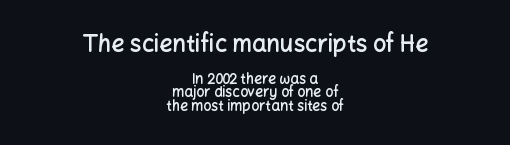
Neither beginnings nor endings align; midpoints do. Words appear dense and cohesive because spacing is normal. Posture: vertical. Horizontal bands of white between lines are thin slivers.
